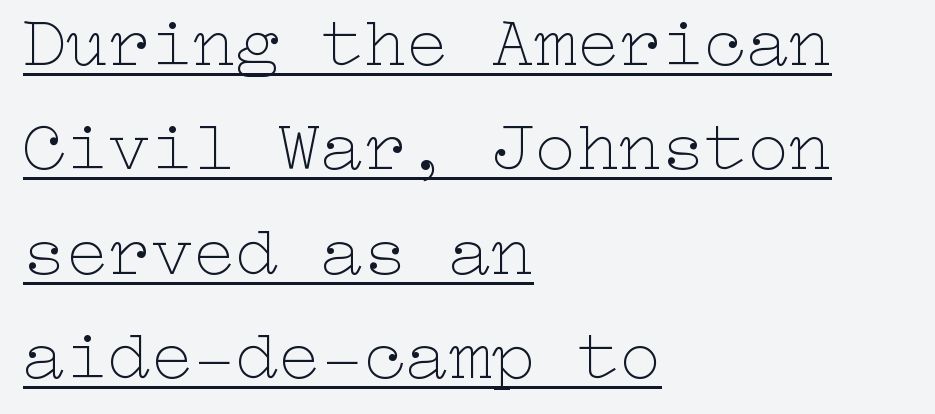
{"italic": "no", "bold": "no", "weight": "thin", "width": "wide", "stroke_contrast": "low", "x_height": "medium", "underline": "yes", "align": "left", "line_spacing": "normal", "line_spacing_ratio": 1.47, "letter_spacing": "normal", "letter_spacing_em": 0.0, "glyph_px": 71}
